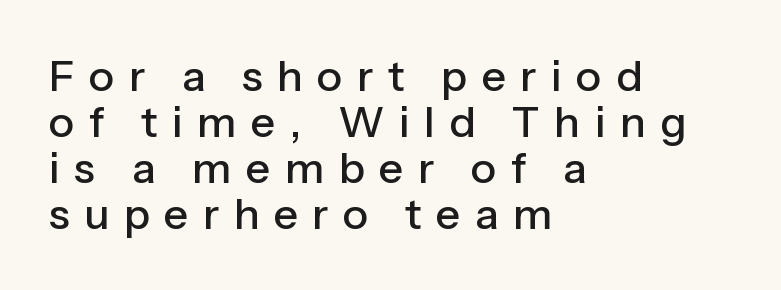
{"serif": "no", "italic": "no", "width": "normal", "stroke_contrast": "low", "x_height": "medium", "monospaced": "no", "underline": "no", "align": "left", "line_spacing": "tight", "line_spacing_ratio": 1.07, "letter_spacing": "wide", "letter_spacing_em": 0.33, "glyph_px": 43}
